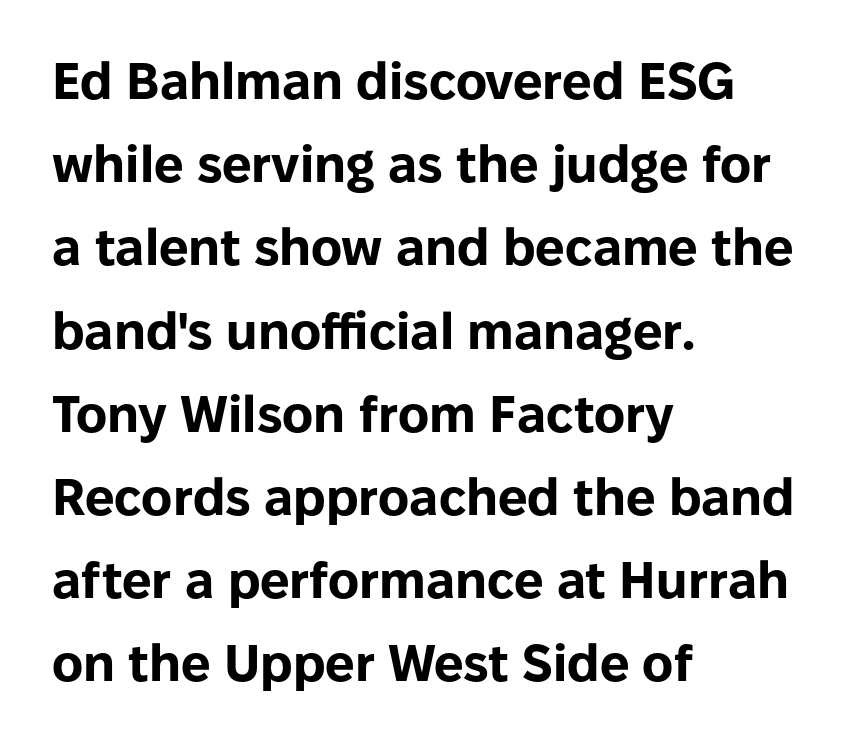
Observe the absence of serifs on each vertical stroke in this sample. The line texture is even and compact thanks to regular tracking. Compared with a centered layout, this one pins lines to the left instead. Successive baselines arrive at the customary interval. The characters look thick and weighty, a clear bold.
